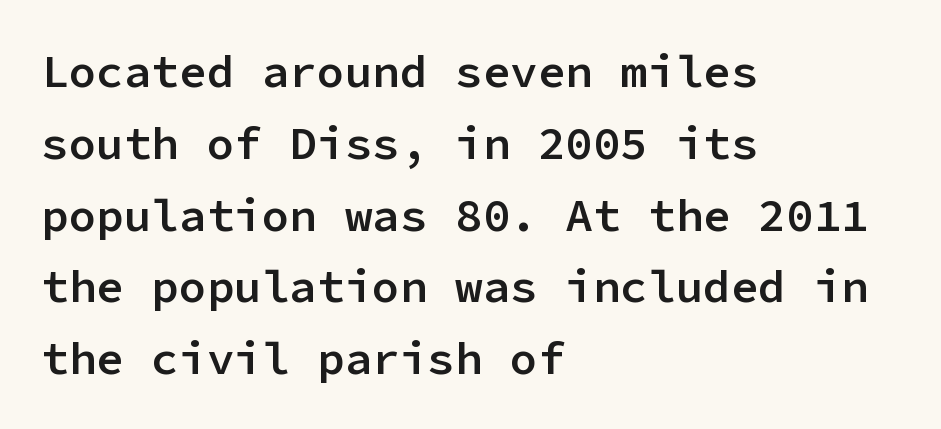
The image shows 46 px semibold sans-serif type, upright, monospaced; set left-aligned, normal line spacing (1.56x), normal letter spacing, not underlined; low stroke contrast and a medium x-height.
